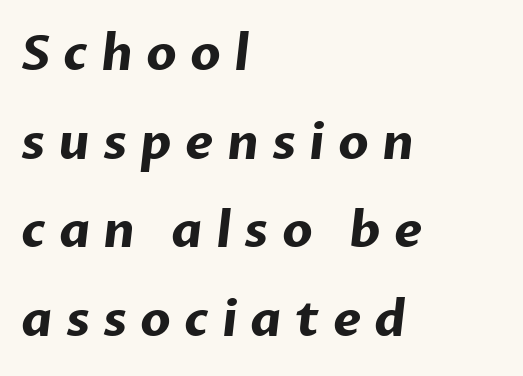
{"serif": "no", "bold": "yes", "weight": "bold", "width": "normal", "stroke_contrast": "low", "x_height": "medium", "monospaced": "no", "underline": "no", "align": "left", "line_spacing_ratio": 1.81, "letter_spacing": "wide", "letter_spacing_em": 0.27, "glyph_px": 49}
